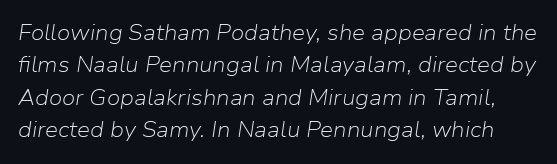
The image shows 21 px text type, italic (leaning right); set normal line spacing (1.54x), normal letter spacing, not underlined.
